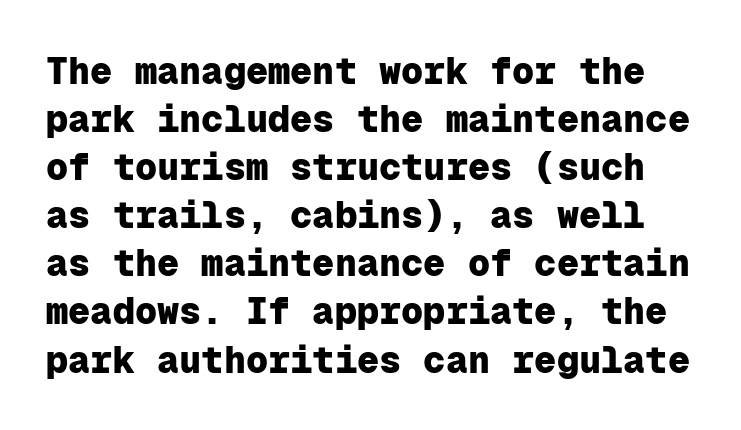
Rows of type keep a routine distance in the vertical direction. A roman cut, with each character standing at attention. Weight check: bold — yes, fully. Honestly, the letter spacing is just normal — you wouldn't notice it.
